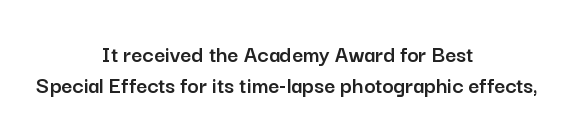
This rendering features lettering with no underline. This rendering leaves character spacing at its baseline value. If you folded the block vertically in half, each line would mirror itself in length. Posture: upright roman. Honestly, the row spacing looks completely unremarkable.
